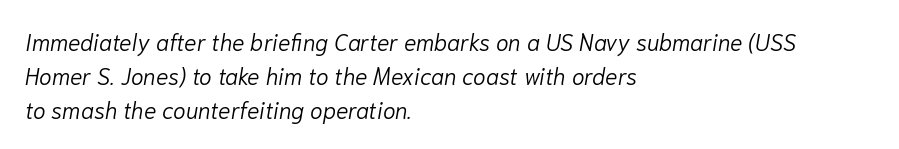
What stands out about the letter spacing? Nothing — it is the standard amount. The line-height multiplier appears to be the usual default. The rag falls on the right side of this text block. These glyphs show unthickened strokes, regular width or finer. Rule under the text: the space is simply empty.
